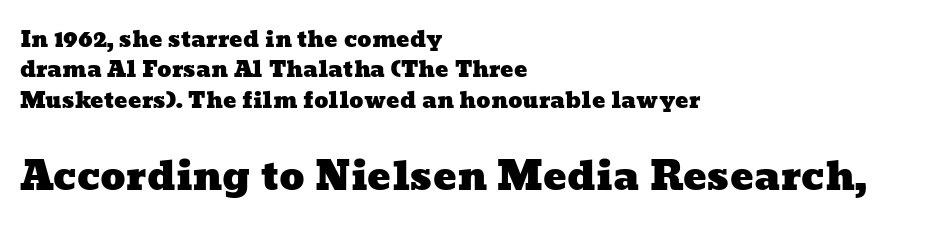
Q: Is the text underlined? A: No.
Q: How is the paragraph aligned? A: Left-aligned.
Q: Is the spacing between letters normal or unusually wide? A: Normal.
Q: Is the spacing between lines tight, normal or loose? A: Normal.
Q: Which block of text is set in a larger size, the first (top) or the second (bottom)? A: The second (bottom) one.
Q: Width (condensed, normal, or wide)? A: Wide.
Q: Stroke contrast? A: Low.
Q: x-height? A: Medium.
Q: Monospaced? A: No.
